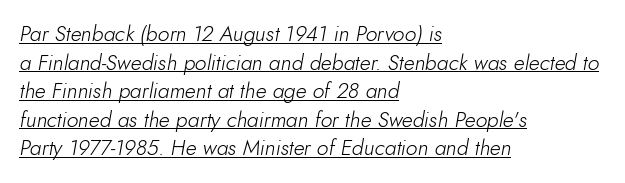
Q: Is the text bold? A: No.
Q: Is the text italic (slanted)? A: Yes, it leans right by about 10 degrees.
Q: Is the text underlined? A: Yes.
Q: How is the paragraph aligned? A: Left-aligned.
Q: Is the spacing between letters normal or unusually wide? A: Normal.
Q: Is the spacing between lines tight, normal or loose? A: Normal.
